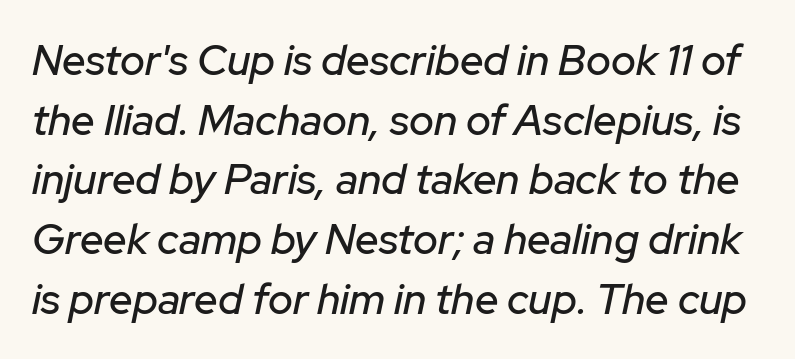
The image shows 42 px text type, italic (leaning right); set normal line spacing (1.42x), normal letter spacing, not underlined; low stroke contrast and a medium x-height.
